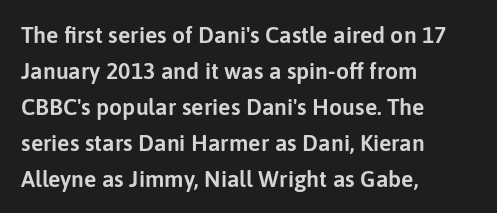
Q: Is the text italic (slanted)? A: No, it is upright.
Q: Is the text underlined? A: No.
Q: How is the paragraph aligned? A: Left-aligned.
Q: Is the spacing between letters normal or unusually wide? A: Normal.
Q: Is the spacing between lines tight, normal or loose? A: Normal.
